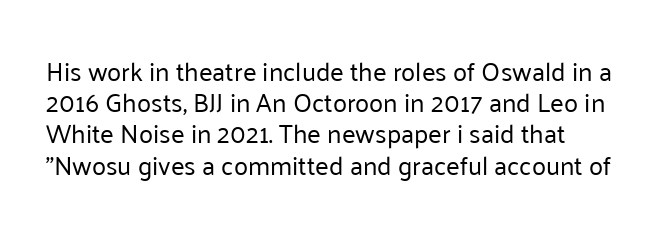
{"italic": "no", "bold": "no", "underline": "no", "align": "left", "line_spacing_ratio": 1.2, "letter_spacing": "normal", "letter_spacing_em": 0.0, "glyph_px": 26}
